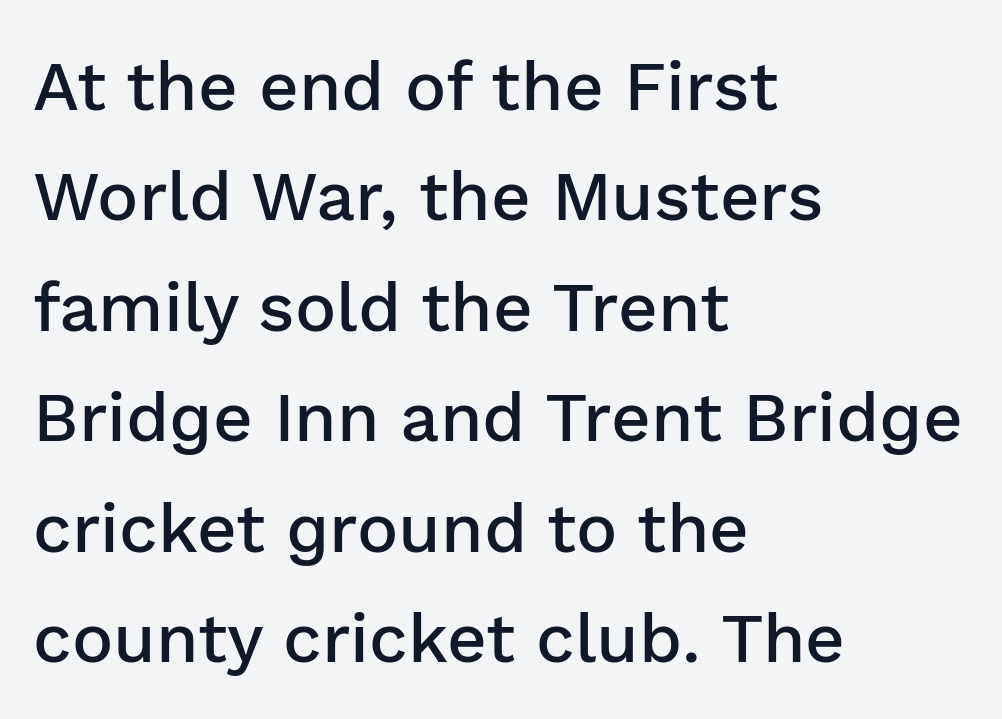
{"serif": "no", "italic": "no", "bold": "semi", "weight": "semibold", "width": "normal", "stroke_contrast": "low", "x_height": "medium", "monospaced": "no", "underline": "no", "align": "left", "line_spacing": "normal", "line_spacing_ratio": 1.6, "letter_spacing": "normal", "letter_spacing_em": 0.0, "glyph_px": 69}
